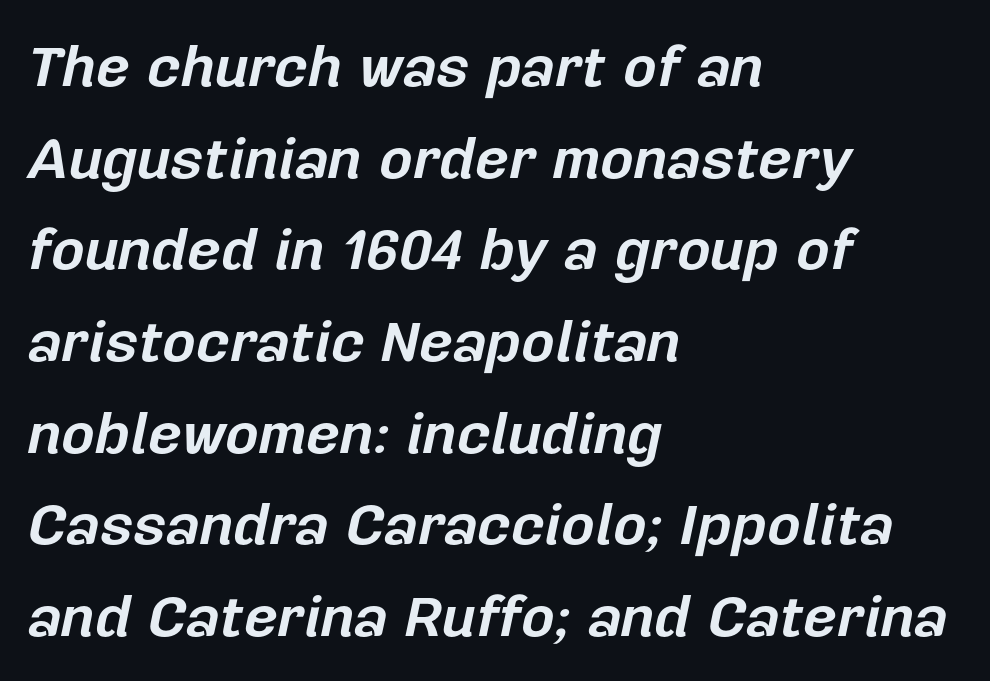
Q: Is the text bold? A: Yes.
Q: Is the text italic (slanted)? A: Yes, it leans right by about 12 degrees.
Q: Is the text underlined? A: No.
Q: How is the paragraph aligned? A: Left-aligned.
Q: Is the spacing between letters normal or unusually wide? A: Normal.
Q: Is the spacing between lines tight, normal or loose? A: Normal.
Q: Width (condensed, normal, or wide)? A: Normal.
Q: Stroke contrast? A: Low.
Q: x-height? A: Medium.
Q: Monospaced? A: No.
